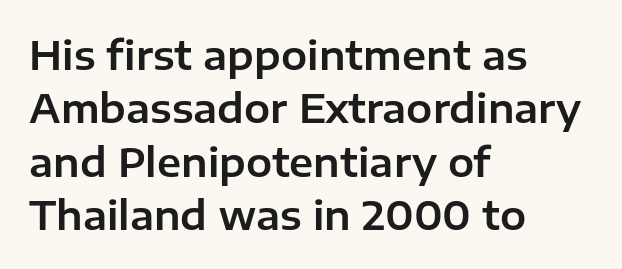
Rows of type keep a routine distance in the vertical direction. The paragraph has a hard left edge and a soft right edge. Classification — sans serif. Upright lettering throughout. Each letter keeps its own natural width here, so spacing adapts to shape.
